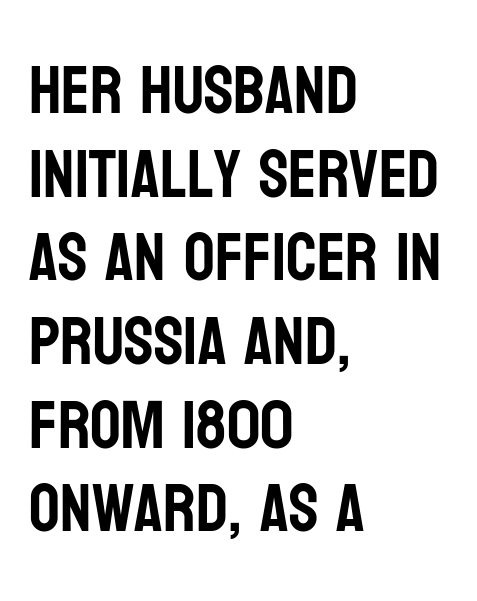
Looks like regular typesetting: each glyph gets only the width it needs. Look at the bottom of the vertical strokes: they stop flat, with no serifs. The glyphs are unaccompanied by any horizontal stroke below them. These lines were composed using upright roman letters. Each word holds together tightly as a unit, with standard inter-letter gaps.
